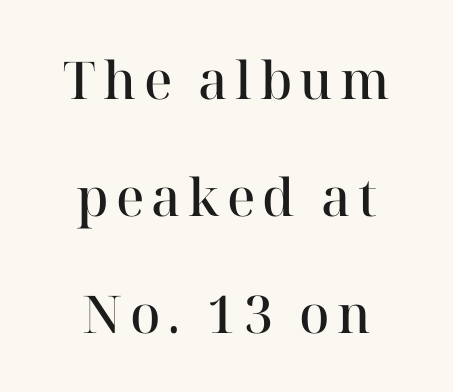
Nobody drew a line under any word here. This is roman type, the default non-slanted kind. Quick note: interline space is abundant. Slightly chunky letters — semibold, I'd say, not full bold. Teacher's note: observe the equal gaps on both sides — that is centered alignment. These lines are rendered in a variable-pitch font.
